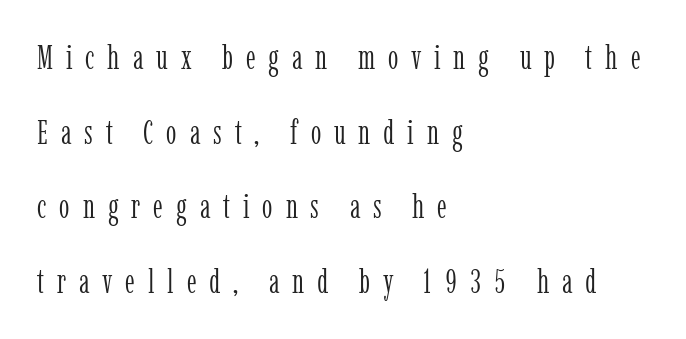
Q: Is the text bold? A: No.
Q: Is the text italic (slanted)? A: No, it is upright.
Q: Is the typeface a serif or a sans-serif typeface? A: Serif.
Q: Is the text underlined? A: No.
Q: How is the paragraph aligned? A: Left-aligned.
Q: Is the spacing between letters normal or unusually wide? A: Unusually wide.
Q: Is the spacing between lines tight, normal or loose? A: Loose.
Q: Width (condensed, normal, or wide)? A: Condensed.
Q: Stroke contrast? A: Low.
Q: x-height? A: Medium.
Q: Monospaced? A: No.
